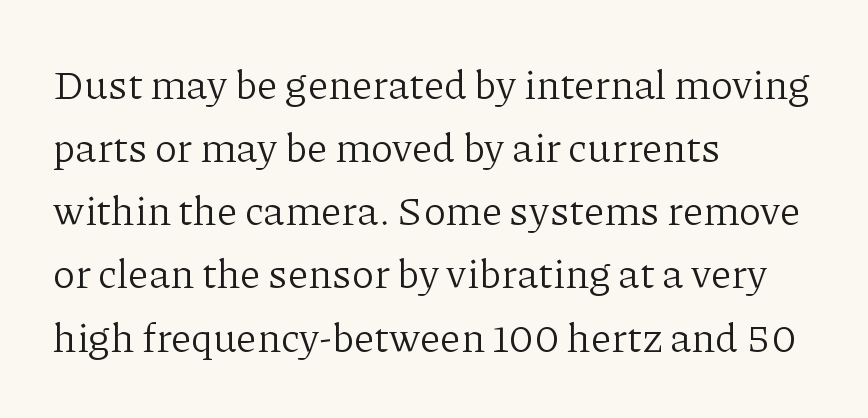
The image shows 41 px light serif type, upright; set left-aligned, normal line spacing (1.54x), normal letter spacing, not underlined; low stroke contrast and a medium x-height.
